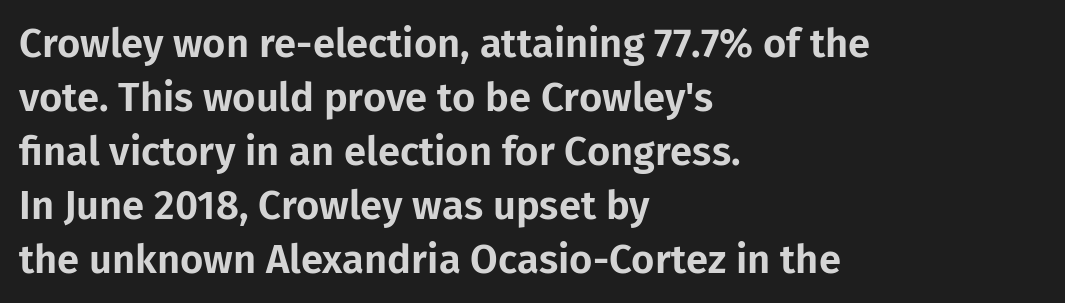
Q: Is the text italic (slanted)? A: No, it is upright.
Q: Is the typeface a serif or a sans-serif typeface? A: Sans-serif.
Q: Is the text underlined? A: No.
Q: How is the paragraph aligned? A: Left-aligned.
Q: Is the spacing between letters normal or unusually wide? A: Normal.
Q: Is the spacing between lines tight, normal or loose? A: Normal.
Q: Width (condensed, normal, or wide)? A: Normal.
Q: Stroke contrast? A: Low.
Q: x-height? A: Medium.
Q: Monospaced? A: No.
